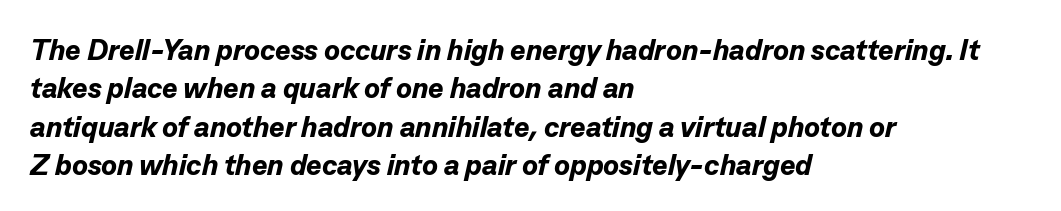
{"italic": "yes", "lean": "right", "slant_degrees": 13, "bold": "yes", "weight": "bold", "width": "normal", "stroke_contrast": "low", "x_height": "medium", "monospaced": "no", "underline": "no", "align": "left", "line_spacing": "normal", "line_spacing_ratio": 1.32, "letter_spacing": "normal", "letter_spacing_em": 0.0, "glyph_px": 29}
